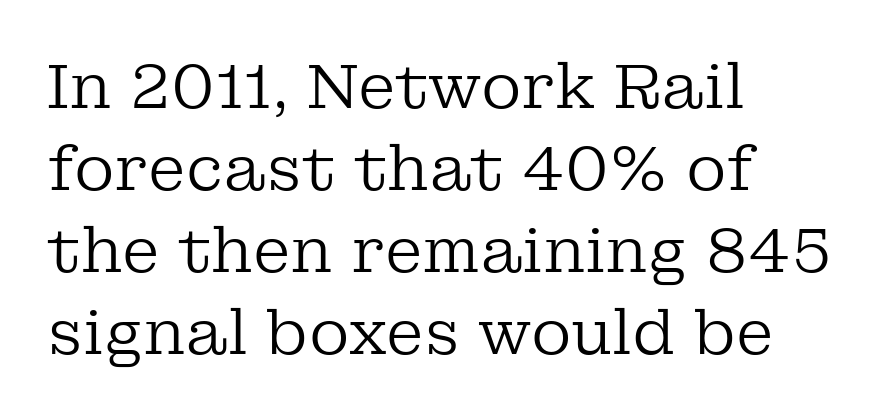
The image shows 62 px regular-weight serif type, upright; set left-aligned, normal line spacing (1.32x), normal letter spacing, not underlined; low stroke contrast and a medium x-height.
